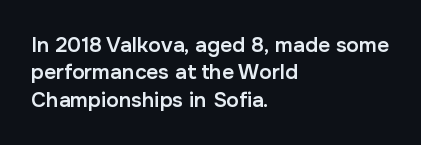
Line beginnings align vertically; line endings do not. Weight: semibold (demi). Tracking here is standard; glyphs follow each other at the usual distance. If you drew a line through each stem, it would be perfectly vertical. Has an underline been added? It has not.
